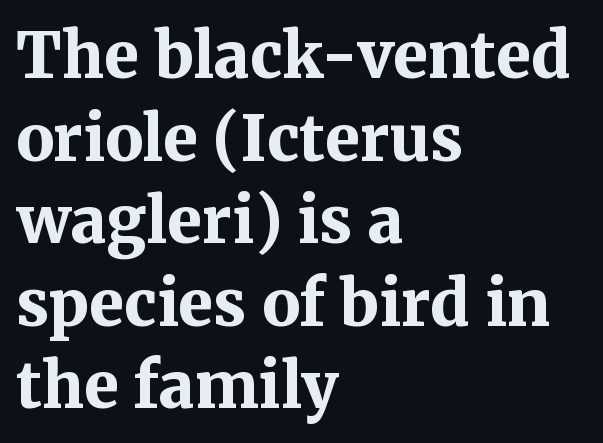
{"serif": "yes", "italic": "no", "bold": "yes", "weight": "bold", "width": "normal", "stroke_contrast": "medium", "x_height": "medium", "monospaced": "no", "underline": "no", "align": "left", "line_spacing": "normal", "line_spacing_ratio": 1.31, "letter_spacing": "normal", "letter_spacing_em": 0.0, "glyph_px": 63}
